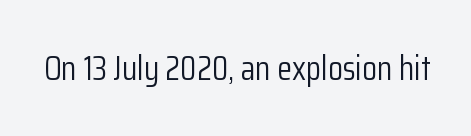
Q: Is the text bold? A: No.
Q: Is the text italic (slanted)? A: No, it is upright.
Q: Is the typeface a serif or a sans-serif typeface? A: Sans-serif.
Q: Is the text underlined? A: No.
Q: Is the spacing between letters normal or unusually wide? A: Normal.
Q: Width (condensed, normal, or wide)? A: Condensed.
Q: Stroke contrast? A: Low.
Q: x-height? A: Medium.
Q: Monospaced? A: No.
